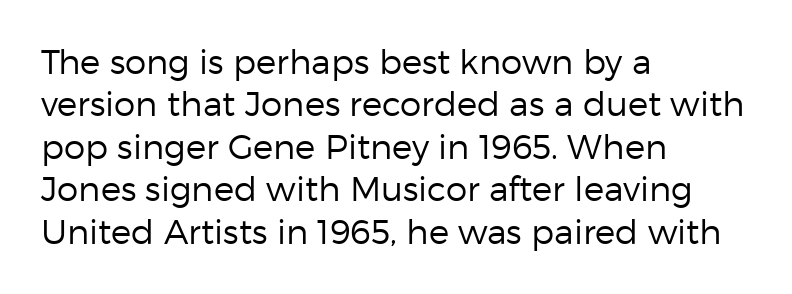
The image shows 34 px regular-weight sans-serif type, upright; set left-aligned, normal line spacing (1.25x), normal letter spacing, not underlined; low stroke contrast and a medium x-height.
